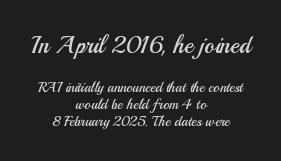
Typeset on center — no edge is straight. The typesetting does not lean heavy: it is not bold. Beneath every word, the page is bare.
